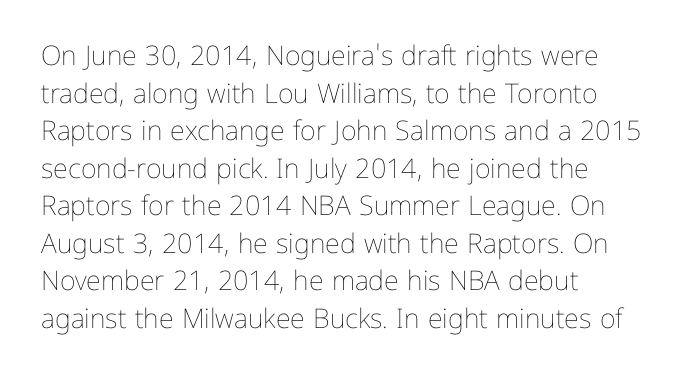
Notice how the stems are strictly vertical — no italics here. A bare baseline throughout the passage. Inter-character spacing is left at the font's built-in metrics. Vertical spacing — default. The ragged edge is on the right, which tells us the setting is flush left. The font sits on the lighter half of the weight spectrum, regular included.
